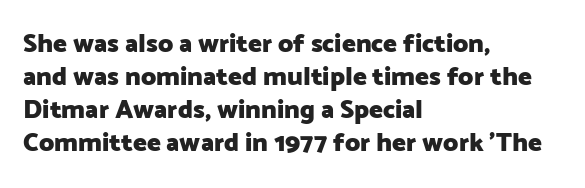
The image shows 26 px bold type, upright; set left-aligned, normal line spacing (1.27x), normal letter spacing, not underlined.
